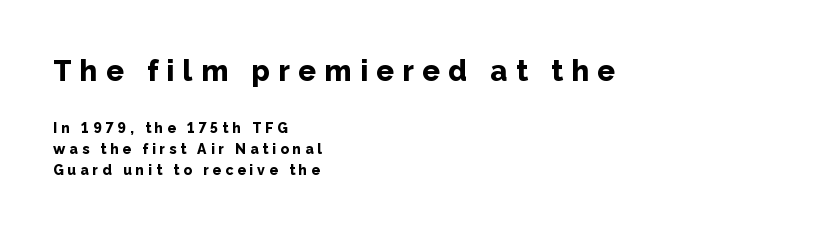
Beneath every word, the page is bare. Weight check: bold — yes, fully. A typesetter would mark this as roman, not italic. Teacher's note: observe the even left margin — that is flush-left alignment.
